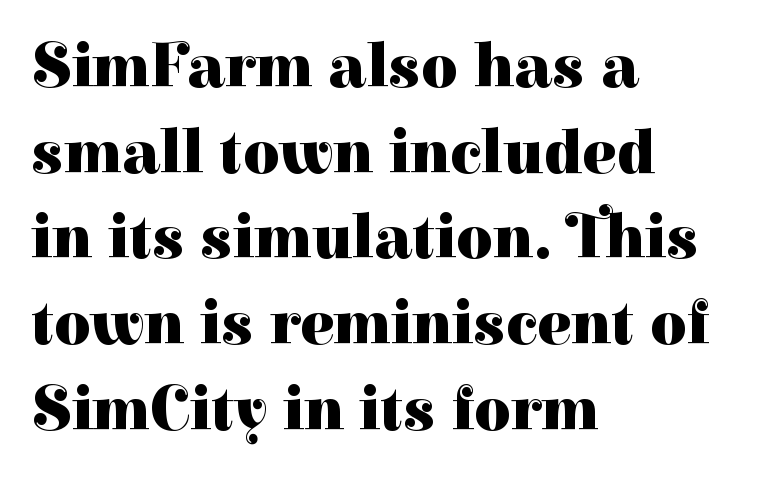
The image shows 63 px heavy serif type, upright; set left-aligned, normal line spacing (1.36x), normal letter spacing, not underlined; high stroke contrast and a medium x-height.
